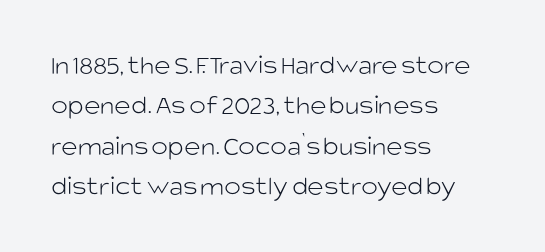
Q: Is the text bold? A: No.
Q: Is the text italic (slanted)? A: No, it is upright.
Q: Is the typeface a serif or a sans-serif typeface? A: Sans-serif.
Q: Is the text underlined? A: No.
Q: How is the paragraph aligned? A: Left-aligned.
Q: Is the spacing between letters normal or unusually wide? A: Normal.
Q: Is the spacing between lines tight, normal or loose? A: Normal.
Q: Width (condensed, normal, or wide)? A: Normal.
Q: Stroke contrast? A: Low.
Q: x-height? A: Large.
Q: Monospaced? A: No.
